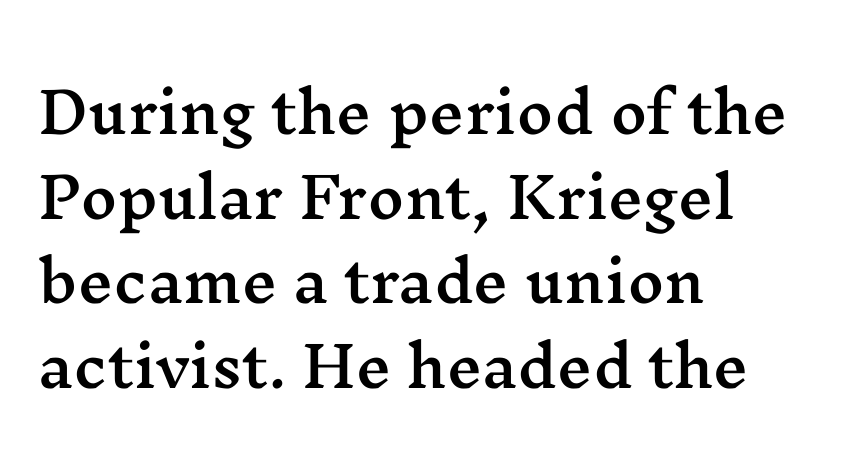
Q: Is the text italic (slanted)? A: No, it is upright.
Q: Is the typeface a serif or a sans-serif typeface? A: Serif.
Q: Is the text underlined? A: No.
Q: How is the paragraph aligned? A: Left-aligned.
Q: Is the spacing between letters normal or unusually wide? A: Normal.
Q: Is the spacing between lines tight, normal or loose? A: Normal.
Q: Width (condensed, normal, or wide)? A: Wide.
Q: Stroke contrast? A: Medium.
Q: x-height? A: Medium.
Q: Monospaced? A: No.
